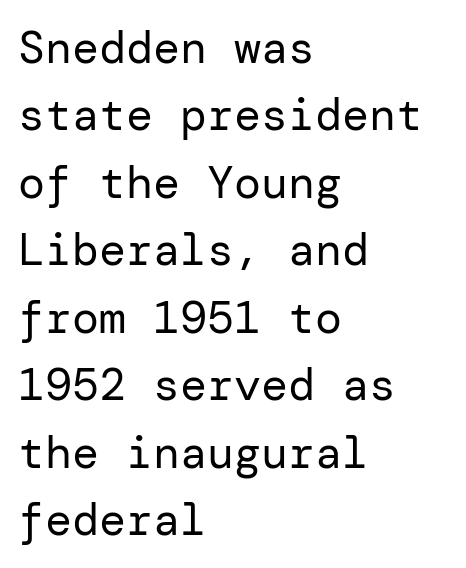
Q: Is the text bold? A: No.
Q: Is the text italic (slanted)? A: No, it is upright.
Q: Is the typeface a serif or a sans-serif typeface? A: Sans-serif.
Q: Is the text underlined? A: No.
Q: How is the paragraph aligned? A: Left-aligned.
Q: Is the spacing between letters normal or unusually wide? A: Normal.
Q: Is the spacing between lines tight, normal or loose? A: Normal.
Q: Width (condensed, normal, or wide)? A: Normal.
Q: Stroke contrast? A: Low.
Q: x-height? A: Medium.
